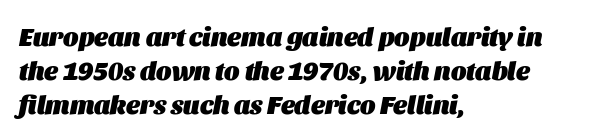
Q: Is the text bold? A: Yes.
Q: Is the text italic (slanted)? A: Yes, it leans right by about 11 degrees.
Q: Is the text underlined? A: No.
Q: How is the paragraph aligned? A: Left-aligned.
Q: Is the spacing between letters normal or unusually wide? A: Normal.
Q: Is the spacing between lines tight, normal or loose? A: Normal.
